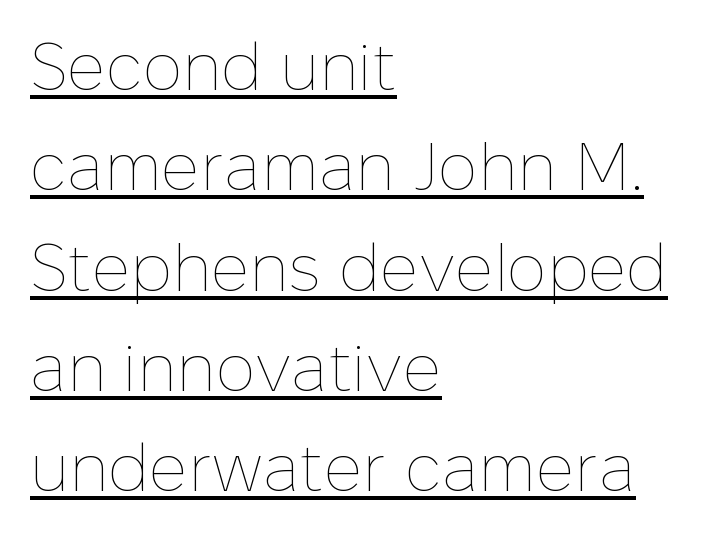
The image shows 66 px thin type, upright; set left-aligned, normal line spacing (1.52x), normal letter spacing, underlined; low stroke contrast and a medium x-height.
